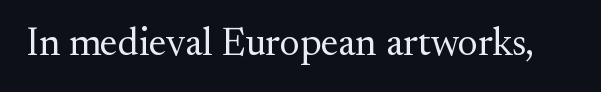
The string is rendered with underlining switched off. The rendering uses natural spacing where letterforms have individual widths. Inter-character spacing is left at the font's built-in metrics. These lines are composed in type with serifs. A roman cut, with each character standing at attention. Weight: in the light-to-regular range.
